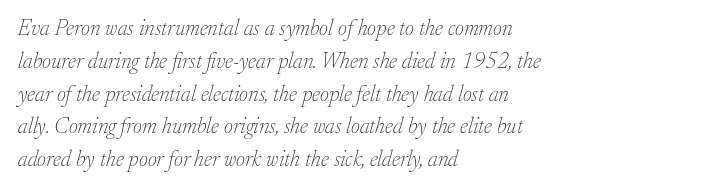
Style check: oblique. The leading is moderate, giving the passage an even texture. Has an underline been added? It has not. A classic flush-left, rag-right setting is used for this passage. Is the type heavy? It reads as light-to-regular instead. This rendering leaves character spacing at its baseline value.
